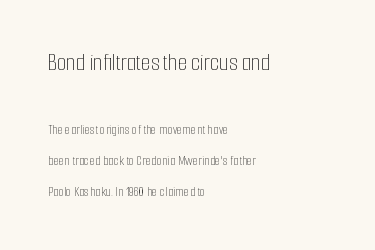
{"italic": "no", "bold": "no", "underline": "no", "align": "left", "line_spacing": "loose", "line_spacing_ratio": 2.23, "letter_spacing": "normal", "letter_spacing_em": 0.0, "larger_block": "first", "size_ratio": 1.71, "glyph_px": 24}
